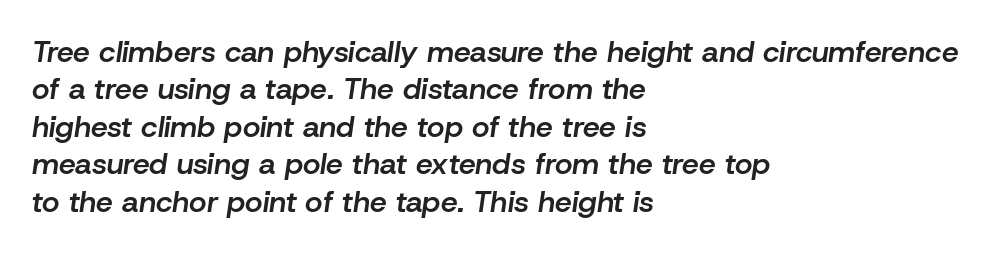
Vertically, the passage feels balanced, rows spaced as you'd expect. The rendering uses a semibold face; strokes are thickened but not to full bold. Inter-character spacing is left at the font's built-in metrics. The specimen reads as italic at a glance. Descenders are the only things crossing below the line. The face used here is proportionally spaced, like ordinary book or web type.
